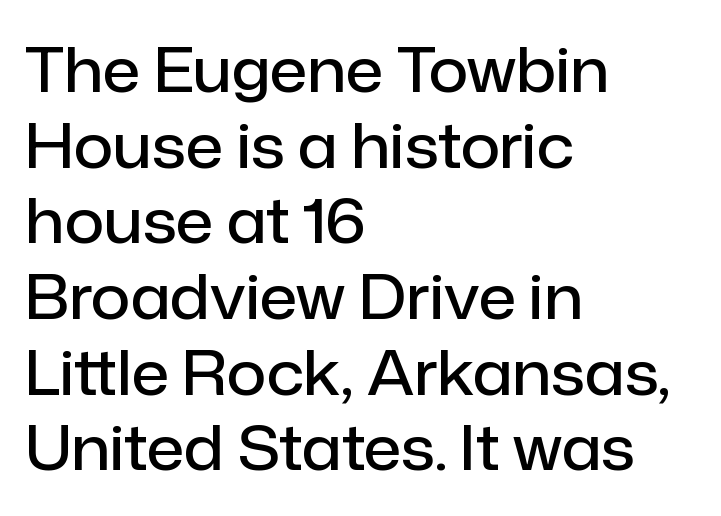
Q: Is the text bold? A: Semi-bold.
Q: Is the text italic (slanted)? A: No, it is upright.
Q: Is the typeface a serif or a sans-serif typeface? A: Sans-serif.
Q: Is the text underlined? A: No.
Q: How is the paragraph aligned? A: Left-aligned.
Q: Is the spacing between letters normal or unusually wide? A: Normal.
Q: Width (condensed, normal, or wide)? A: Normal.
Q: Stroke contrast? A: Low.
Q: x-height? A: Medium.
Q: Monospaced? A: No.
